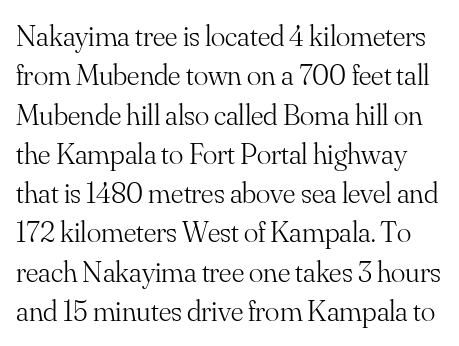
Nobody drew a line under any word here. Yep, those are serifs on the letters. No extra tracking has been applied to these lines. These lines are rendered in a variable-pitch font. Heft: none added — not bold.
